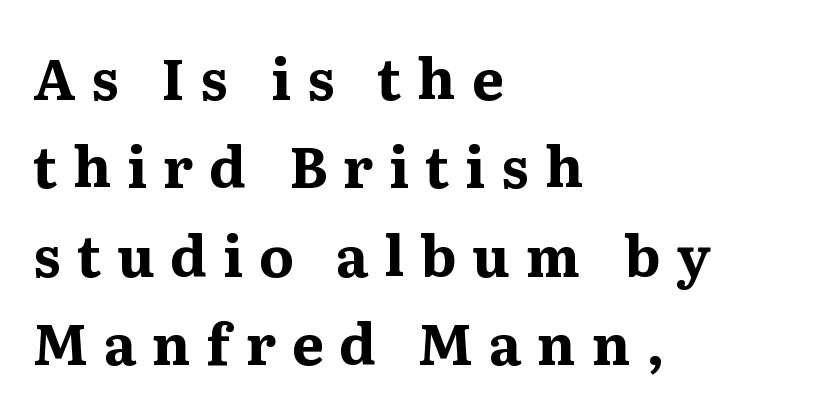
The image shows 56 px bold serif type, upright; set left-aligned, normal line spacing (1.58x), unusually wide letter spacing (+0.28 em), not underlined; medium stroke contrast and a medium x-height.
